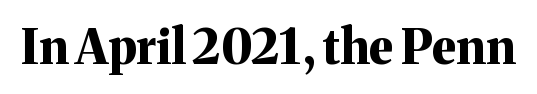
Q: Is the text bold? A: Yes.
Q: Is the text italic (slanted)? A: No, it is upright.
Q: Is the typeface a serif or a sans-serif typeface? A: Serif.
Q: Is the text underlined? A: No.
Q: Is the spacing between letters normal or unusually wide? A: Normal.
Q: Width (condensed, normal, or wide)? A: Normal.
Q: Stroke contrast? A: Medium.
Q: x-height? A: Medium.
Q: Monospaced? A: No.
